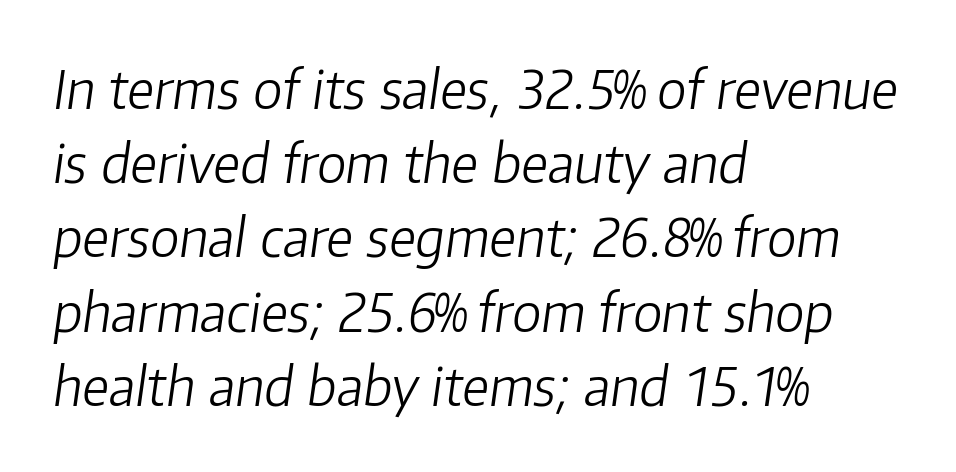
{"italic": "yes", "lean": "right", "slant_degrees": 8, "bold": "no", "weight": "light", "width": "normal", "stroke_contrast": "low", "x_height": "medium", "monospaced": "no", "underline": "no", "align": "left", "line_spacing": "normal", "line_spacing_ratio": 1.4, "letter_spacing": "normal", "letter_spacing_em": 0.0, "glyph_px": 53}
